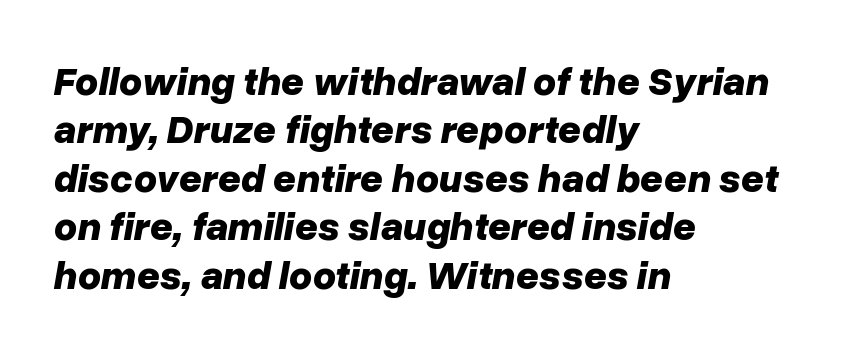
{"italic": "yes", "lean": "right", "slant_degrees": 10, "bold": "yes", "weight": "bold", "width": "normal", "stroke_contrast": "low", "x_height": "medium", "monospaced": "no", "underline": "no", "align": "left", "line_spacing_ratio": 1.21, "letter_spacing": "normal", "letter_spacing_em": 0.0, "glyph_px": 40}
